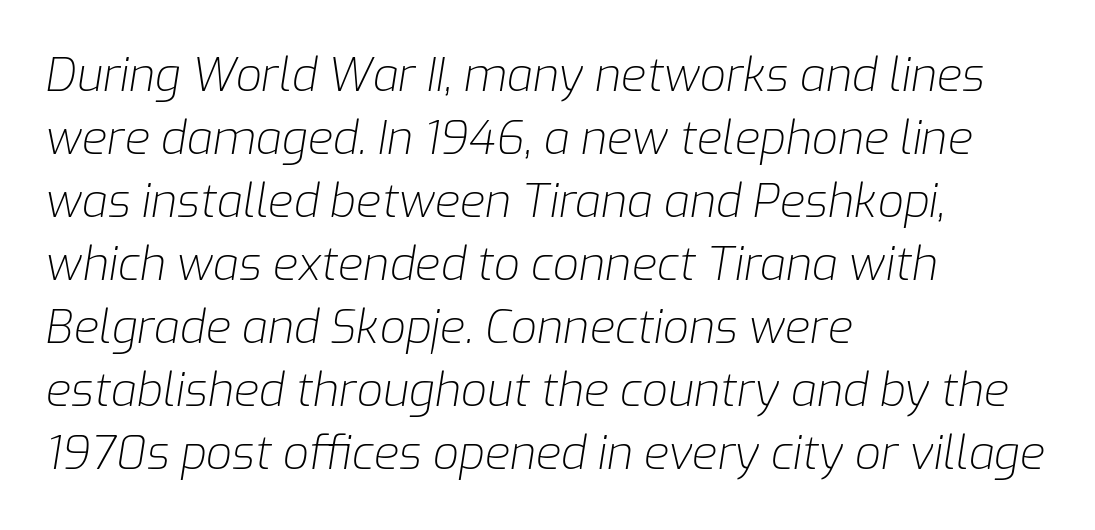
Q: Is the text bold? A: No.
Q: Is the text italic (slanted)? A: Yes, it leans right by about 9 degrees.
Q: Is the text underlined? A: No.
Q: How is the paragraph aligned? A: Left-aligned.
Q: Is the spacing between letters normal or unusually wide? A: Normal.
Q: Is the spacing between lines tight, normal or loose? A: Normal.
Q: Width (condensed, normal, or wide)? A: Normal.
Q: Stroke contrast? A: Low.
Q: x-height? A: Medium.
Q: Monospaced? A: No.
